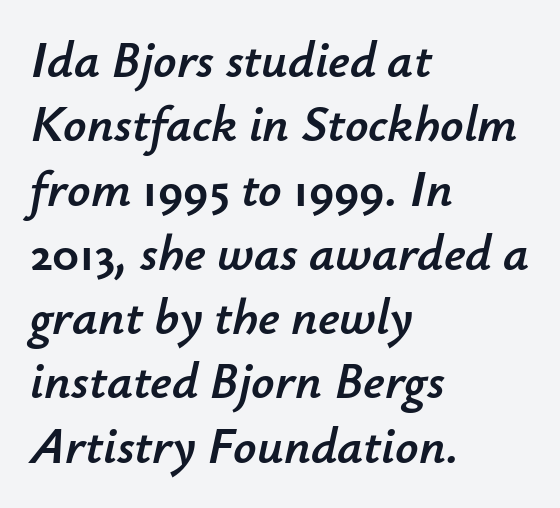
{"italic": "yes", "lean": "right", "slant_degrees": 12, "width": "normal", "stroke_contrast": "low", "x_height": "small", "monospaced": "no", "underline": "no", "align": "left", "line_spacing": "normal", "line_spacing_ratio": 1.26, "letter_spacing": "normal", "letter_spacing_em": 0.0, "glyph_px": 51}
